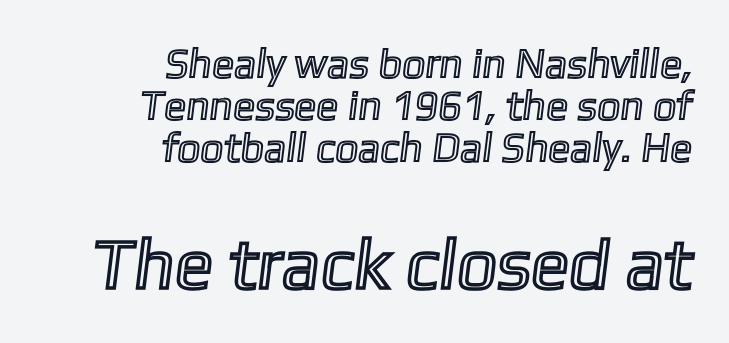
This sample has the flowing, uneven cadence of proportional lettering. Each line ends at the same right margin while the left side varies. Vertical spacing — tight. Underline: absent.
